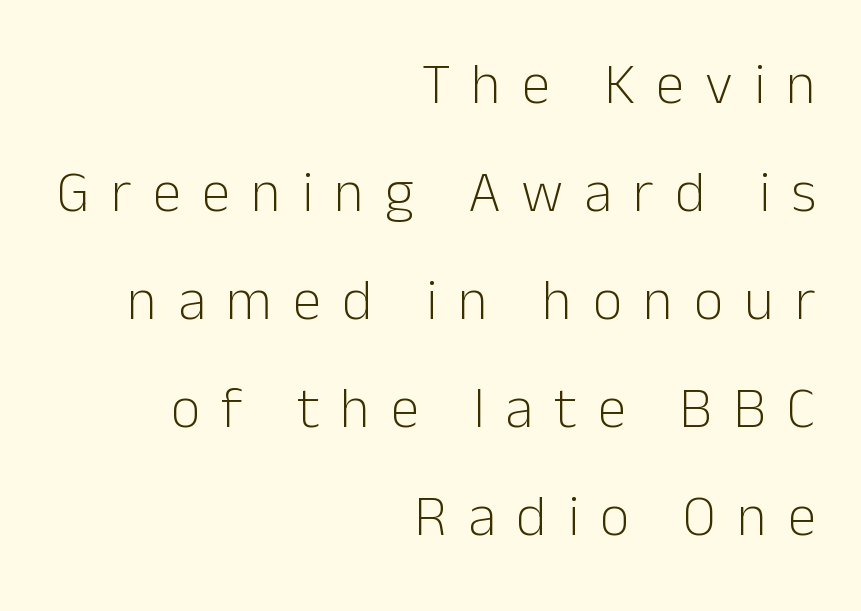
{"serif": "no", "italic": "no", "bold": "no", "weight": "light", "width": "normal", "stroke_contrast": "low", "x_height": "medium", "monospaced": "no", "underline": "no", "align": "right", "line_spacing_ratio": 1.86, "letter_spacing": "wide", "letter_spacing_em": 0.36, "glyph_px": 58}
